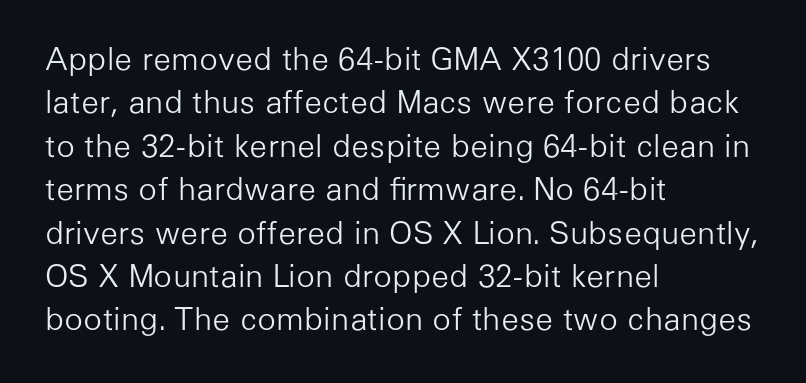
Q: Is the text bold? A: No.
Q: Is the text italic (slanted)? A: No, it is upright.
Q: Is the typeface a serif or a sans-serif typeface? A: Sans-serif.
Q: Is the text underlined? A: No.
Q: How is the paragraph aligned? A: Left-aligned.
Q: Is the spacing between letters normal or unusually wide? A: Normal.
Q: Is the spacing between lines tight, normal or loose? A: Normal.
Q: Width (condensed, normal, or wide)? A: Normal.
Q: Stroke contrast? A: Low.
Q: x-height? A: Medium.
Q: Monospaced? A: No.
